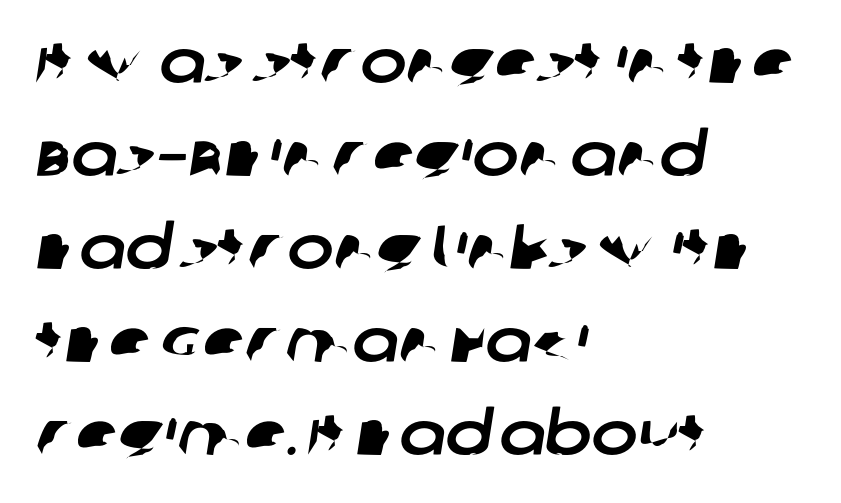
This rendering employs a face without finishing strokes, i.e., a sans-serif. Rows of type keep a routine distance in the vertical direction. Descender tails drop into unmarked territory. Does extra space separate the letters? No, they use regular spacing.
